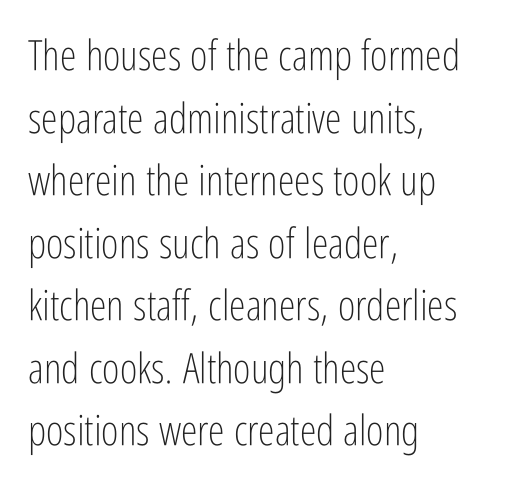
Q: Is the text bold? A: No.
Q: Is the text italic (slanted)? A: No, it is upright.
Q: Is the typeface a serif or a sans-serif typeface? A: Sans-serif.
Q: Is the text underlined? A: No.
Q: How is the paragraph aligned? A: Left-aligned.
Q: Is the spacing between letters normal or unusually wide? A: Normal.
Q: Is the spacing between lines tight, normal or loose? A: Normal.
Q: Width (condensed, normal, or wide)? A: Condensed.
Q: Stroke contrast? A: Low.
Q: x-height? A: Medium.
Q: Monospaced? A: No.
